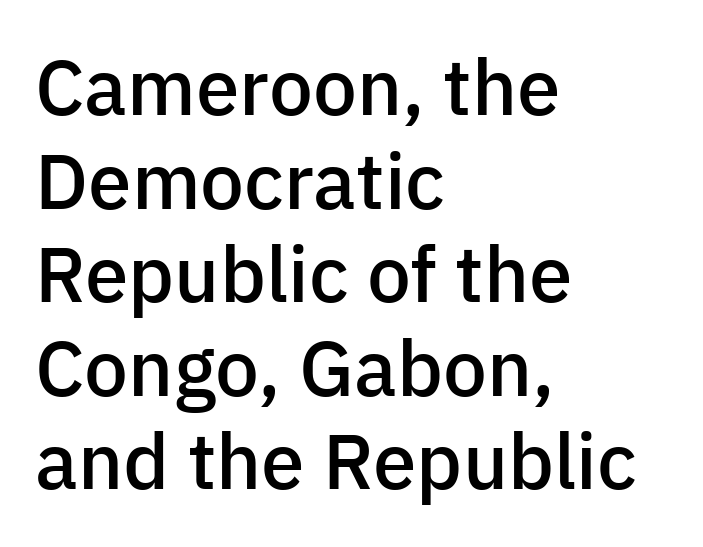
The image shows 78 px semibold sans-serif type, upright; set left-aligned, line spacing 1.2x, normal letter spacing, not underlined; low stroke contrast and a medium x-height.
